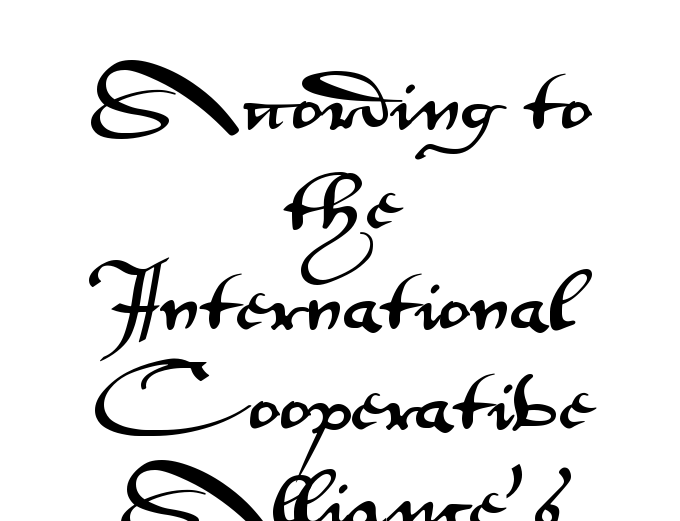
Q: Is the text italic (slanted)? A: Yes.
Q: Is the typeface a serif or a sans-serif typeface? A: Sans-serif.
Q: Is the text underlined? A: No.
Q: How is the paragraph aligned? A: Centered.
Q: Is the spacing between letters normal or unusually wide? A: Normal.
Q: Is the spacing between lines tight, normal or loose? A: Normal.
Q: Width (condensed, normal, or wide)? A: Wide.
Q: Stroke contrast? A: Medium.
Q: x-height? A: Small.
Q: Monospaced? A: No.
